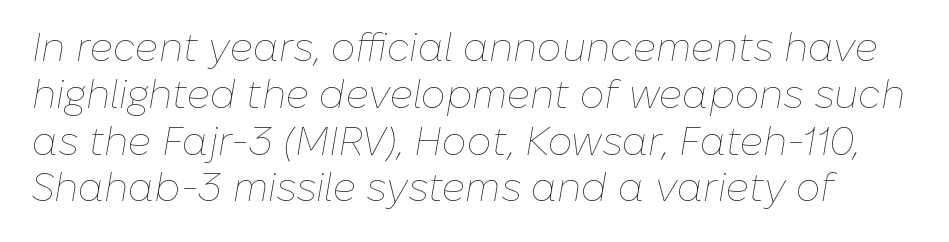
Q: Is the text bold? A: No.
Q: Is the text italic (slanted)? A: Yes, it leans right by about 10 degrees.
Q: Is the text underlined? A: No.
Q: Is the spacing between letters normal or unusually wide? A: Normal.
Q: Width (condensed, normal, or wide)? A: Normal.
Q: Stroke contrast? A: Low.
Q: x-height? A: Medium.
Q: Monospaced? A: No.
